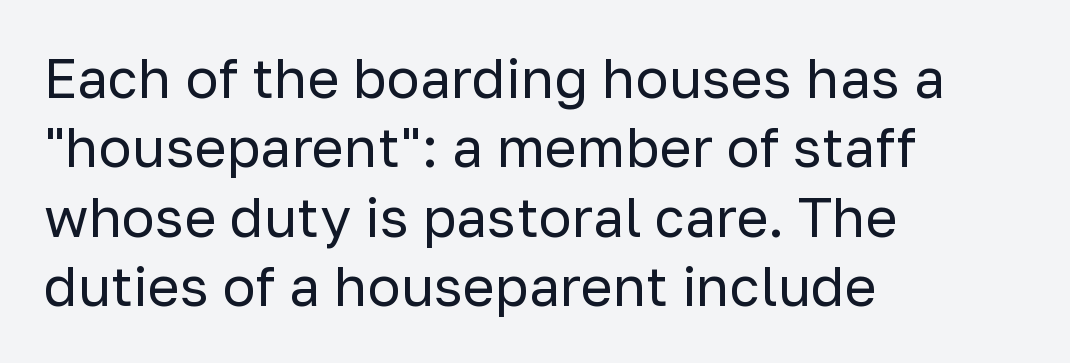
These lines keep a tight, regular rhythm from letter to letter. You could not count columns in this text — the font is proportionally spaced. This reads as an unemphasized weight, regular at the heaviest. Horizontally, the lines are justified to the leading edge only.
